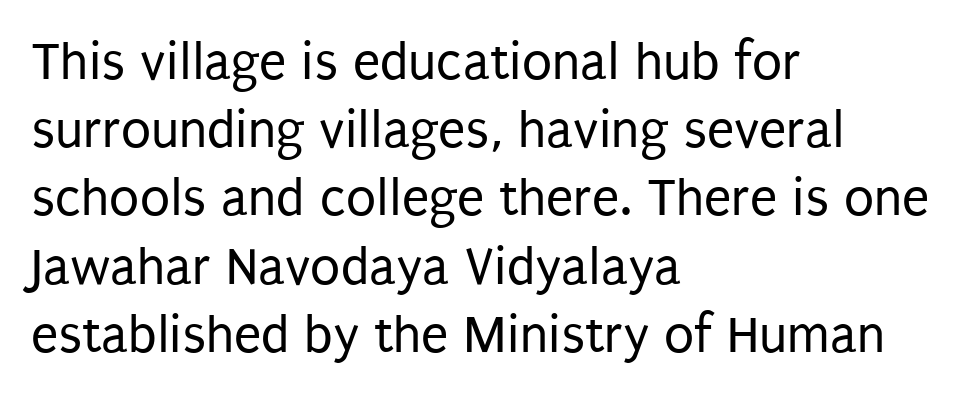
The image shows 55 px regular-weight, condensed sans-serif type, upright; set left-aligned, line spacing 1.24x, normal letter spacing, not underlined; low stroke contrast and a large x-height.
